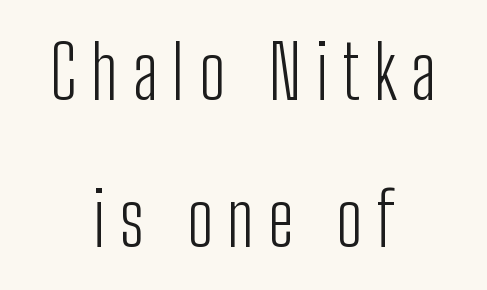
The image shows 74 px light, condensed sans-serif type, upright; set centered, loose line spacing (1.98x), not underlined; low stroke contrast and a medium x-height.
